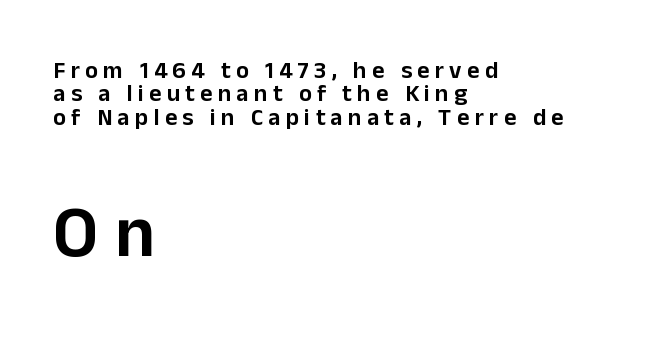
This sample has the flowing, uneven cadence of proportional lettering. Bare-footed words on every line. Line beginnings align vertically; line endings do not. Between one letter and the next there's a generous, obvious gap. Is there any slant? The stems are plumb. You could barely slide anything between these rows.
